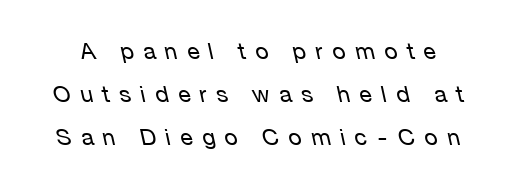
{"italic": "yes", "lean": "left", "slant_degrees": 12, "bold": "no", "underline": "no", "line_spacing_ratio": 1.88, "letter_spacing": "wide", "letter_spacing_em": 0.41, "glyph_px": 23}
